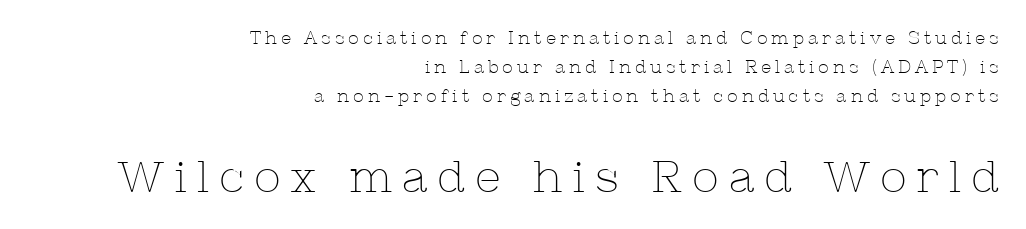
Q: Is the text bold? A: No.
Q: Is the text italic (slanted)? A: No, it is upright.
Q: Is the typeface a serif or a sans-serif typeface? A: Serif.
Q: Is the text underlined? A: No.
Q: How is the paragraph aligned? A: Right-aligned.
Q: Is the spacing between letters normal or unusually wide? A: Unusually wide.
Q: Is the spacing between lines tight, normal or loose? A: Normal.
Q: Which block of text is set in a larger size, the first (top) or the second (bottom)? A: The second (bottom) one.
Q: Width (condensed, normal, or wide)? A: Normal.
Q: Stroke contrast? A: Low.
Q: x-height? A: Medium.
Q: Monospaced? A: No.
